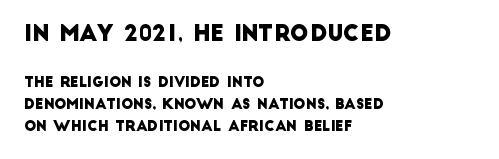
Q: Is the text underlined? A: No.
Q: How is the paragraph aligned? A: Left-aligned.
Q: Is the spacing between letters normal or unusually wide? A: Normal.
Q: Is the spacing between lines tight, normal or loose? A: Normal.
Q: Which block of text is set in a larger size, the first (top) or the second (bottom)? A: The first (top) one.
